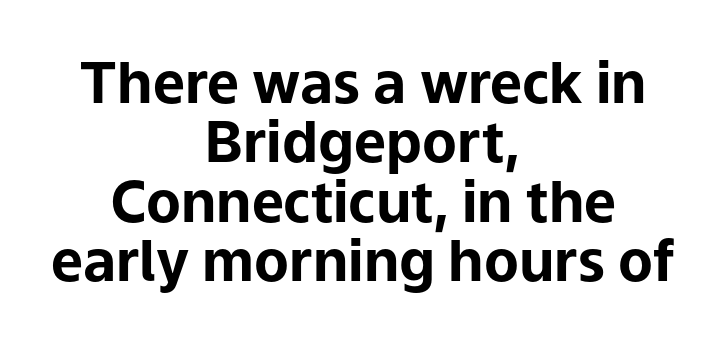
The image shows 57 px bold sans-serif type, upright; set centered, tight line spacing (1.04x), normal letter spacing, not underlined; low stroke contrast and a medium x-height.
